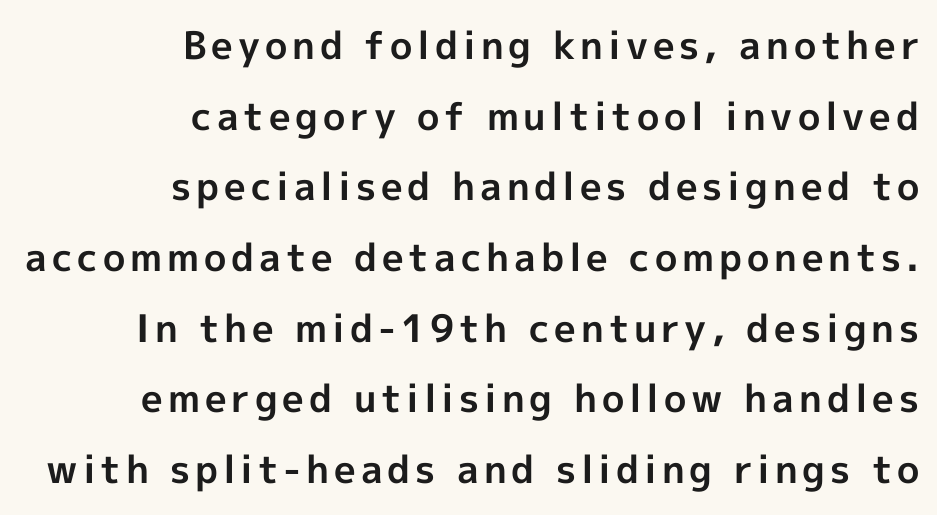
The rendering uses a bold face; every stroke is thick and dark. The area under the type is left untouched. Caption: multi-line text, flush right, ragged left. Unlike a traditional serif, this face leaves its strokes unadorned. Do the characters align in a grid? No, the font is proportional. Does the lettering tilt? It doesn't — this is upright.
